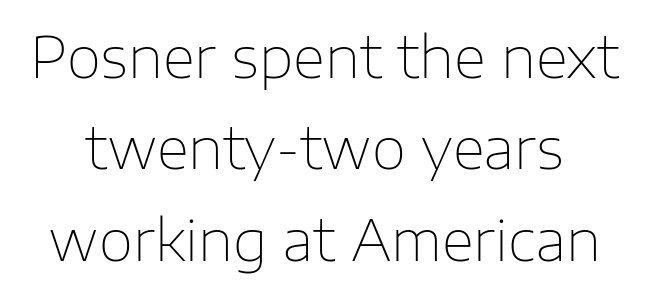
The zone under the glyphs is completely vacant. Weight: in the light-to-regular range. Does the lettering tilt? It doesn't — this is upright. In terms of leading, this rendering sits right in the middle. This sample uses plain, unmodified letter spacing.
